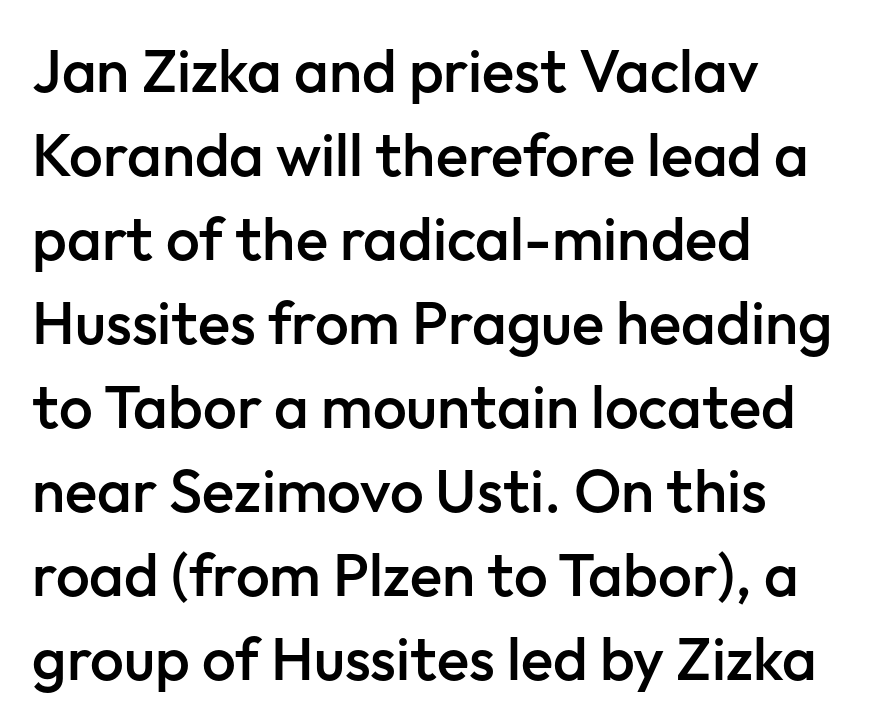
The image shows 60 px semibold sans-serif type, upright; set left-aligned, normal line spacing (1.4x), normal letter spacing, not underlined; low stroke contrast and a medium x-height.
